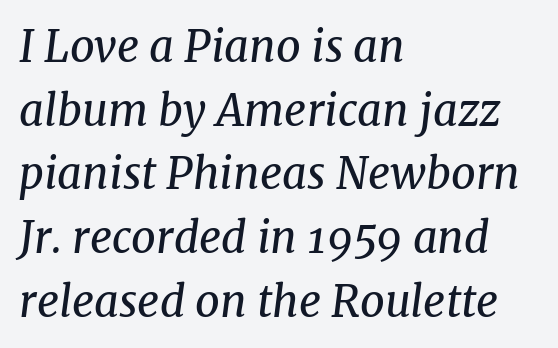
Q: Is the text bold? A: No.
Q: Is the text italic (slanted)? A: Yes, it leans right by about 8 degrees.
Q: Is the typeface a serif or a sans-serif typeface? A: Serif.
Q: Is the text underlined? A: No.
Q: How is the paragraph aligned? A: Left-aligned.
Q: Is the spacing between letters normal or unusually wide? A: Normal.
Q: Is the spacing between lines tight, normal or loose? A: Normal.
Q: Width (condensed, normal, or wide)? A: Normal.
Q: Stroke contrast? A: Medium.
Q: x-height? A: Medium.
Q: Monospaced? A: No.
